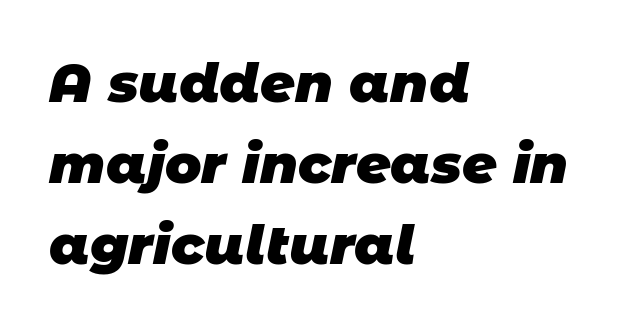
Q: Is the text bold? A: Yes.
Q: Is the typeface a serif or a sans-serif typeface? A: Sans-serif.
Q: Is the text underlined? A: No.
Q: How is the paragraph aligned? A: Left-aligned.
Q: Is the spacing between letters normal or unusually wide? A: Normal.
Q: Is the spacing between lines tight, normal or loose? A: Normal.
Q: Width (condensed, normal, or wide)? A: Normal.
Q: Stroke contrast? A: Low.
Q: x-height? A: Large.
Q: Monospaced? A: No.
